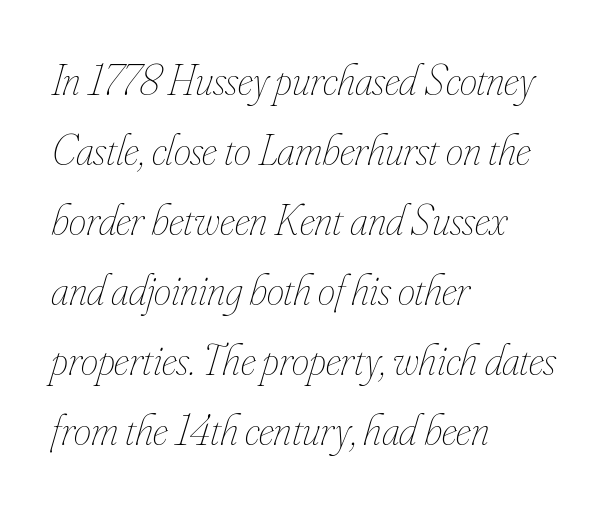
Slant detected: the letters are inclined. The rendering uses a moderate line-height, typical for paragraphs. A classic flush-left, rag-right setting is used for this passage. Compared with a typical body face, this is equally light or lighter still. Just letters on the line, the space beneath them empty. This sample uses plain, unmodified letter spacing.
